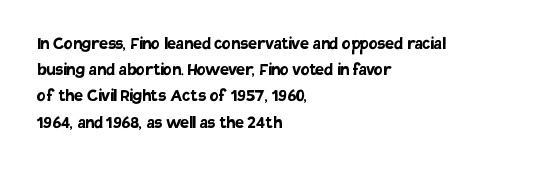
Leftover space on each line is placed entirely after the last word. Honestly, the row spacing looks completely unremarkable. This sample uses an upright cut, with every glyph sitting square on the baseline. A typesetter would call this zero additional tracking. Check the space under the baseline: it is left empty.
